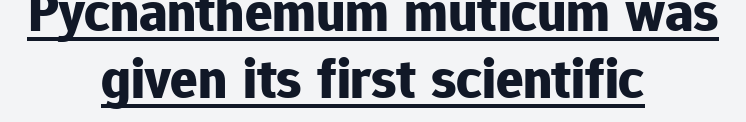
The image shows 57 px bold sans-serif type, upright; set centered, line spacing 1.17x, normal letter spacing, underlined; low stroke contrast and a medium x-height.
